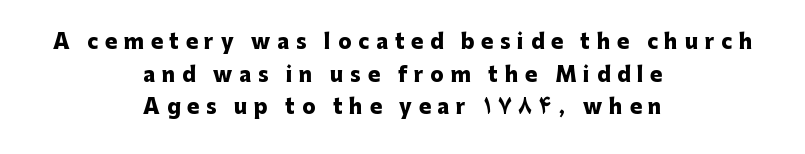
{"italic": "no", "bold": "yes", "underline": "no", "align": "center", "line_spacing": "normal", "line_spacing_ratio": 1.63, "letter_spacing": "wide", "letter_spacing_em": 0.34, "glyph_px": 20}
